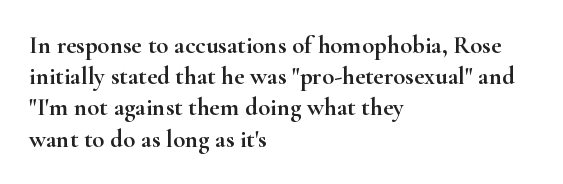
The image shows 25 px text type, upright; set left-aligned, normal line spacing (1.25x), normal letter spacing, not underlined.
